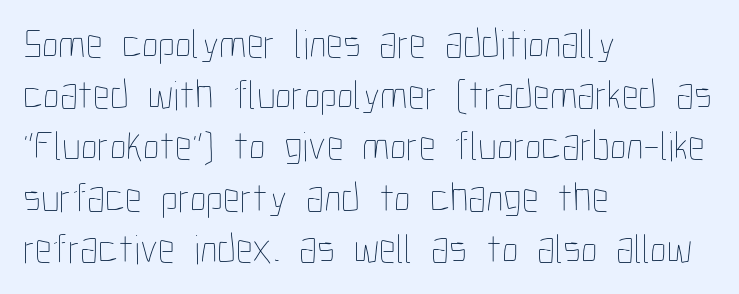
Posture: vertical. This rendering uses left alignment, leaving the right contour irregular. These lines are rendered in a variable-pitch font. Stems here are at most as thick as an everyday book face.
